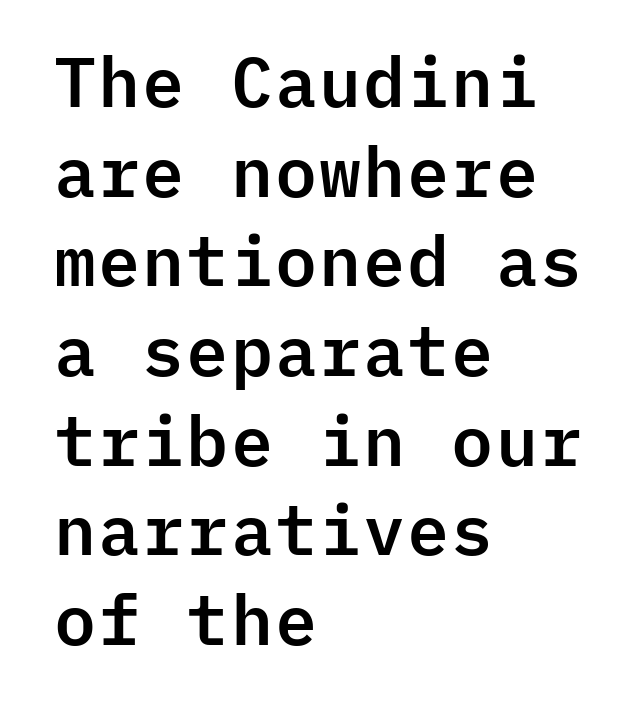
Q: Is the text italic (slanted)? A: No, it is upright.
Q: Is the typeface a serif or a sans-serif typeface? A: Sans-serif.
Q: Is the text underlined? A: No.
Q: How is the paragraph aligned? A: Left-aligned.
Q: Is the spacing between letters normal or unusually wide? A: Normal.
Q: Is the spacing between lines tight, normal or loose? A: Normal.
Q: Width (condensed, normal, or wide)? A: Normal.
Q: Stroke contrast? A: Low.
Q: x-height? A: Medium.
Q: Monospaced? A: Yes.
